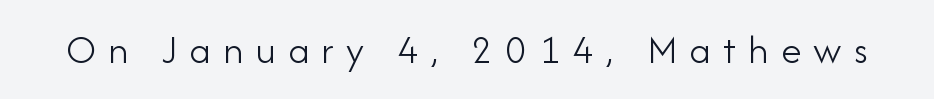
The image shows 41 px light sans-serif type, upright; set unusually wide letter spacing (+0.3 em), not underlined; low stroke contrast and a small x-height.
